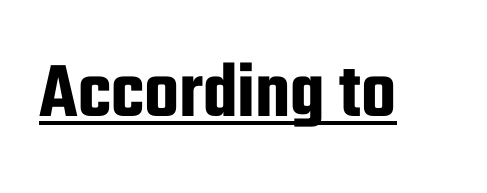
{"serif": "no", "italic": "no", "width": "condensed", "stroke_contrast": "low", "x_height": "medium", "monospaced": "no", "underline": "yes", "letter_spacing": "normal", "letter_spacing_em": 0.0, "glyph_px": 80}
